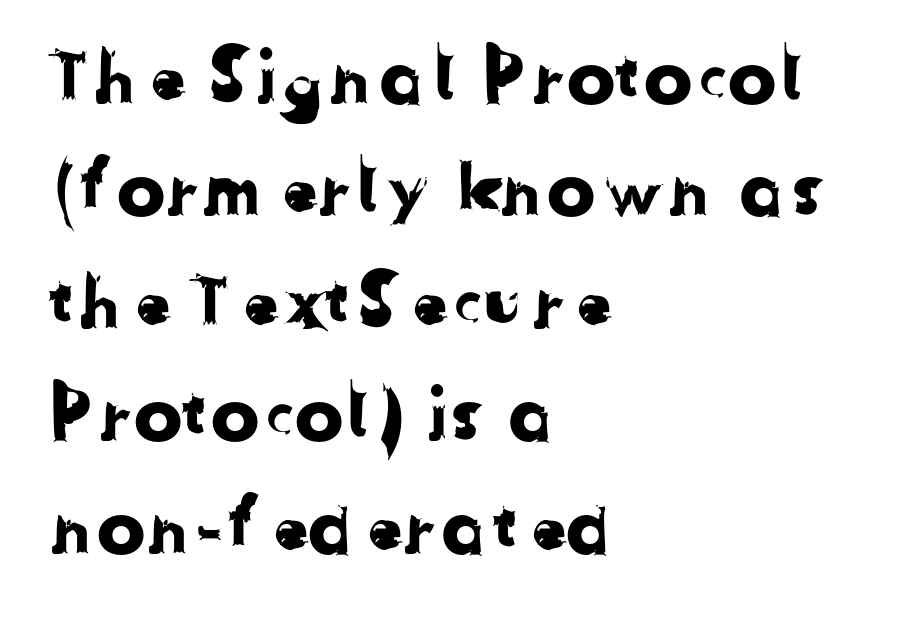
Q: Is the typeface a serif or a sans-serif typeface? A: Sans-serif.
Q: Is the text underlined? A: No.
Q: How is the paragraph aligned? A: Left-aligned.
Q: Is the spacing between letters normal or unusually wide? A: Normal.
Q: Is the spacing between lines tight, normal or loose? A: Normal.
Q: Width (condensed, normal, or wide)? A: Normal.
Q: Stroke contrast? A: Low.
Q: x-height? A: Medium.
Q: Monospaced? A: No.
